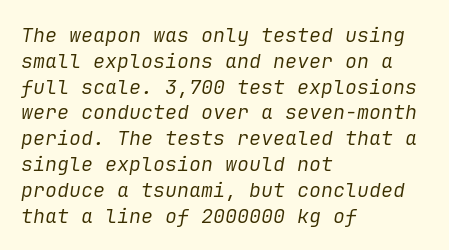
{"italic": "yes", "lean": "right", "slant_degrees": 9, "bold": "no", "underline": "no", "align": "left", "line_spacing": "normal", "line_spacing_ratio": 1.29, "letter_spacing": "normal", "letter_spacing_em": 0.0, "glyph_px": 20}
